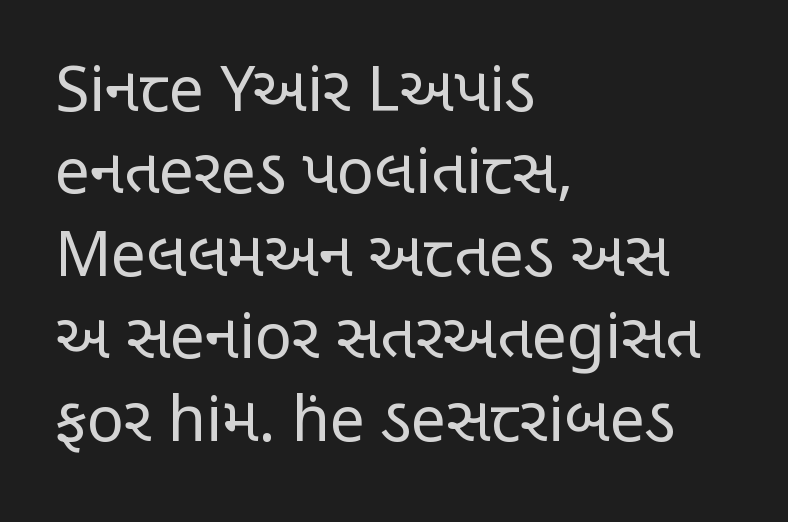
{"serif": "no", "italic": "no", "bold": "no", "weight": "regular", "width": "condensed", "stroke_contrast": "low", "x_height": "large", "monospaced": "no", "underline": "no", "align": "left", "line_spacing": "normal", "line_spacing_ratio": 1.33, "letter_spacing": "normal", "letter_spacing_em": 0.0, "glyph_px": 62}
